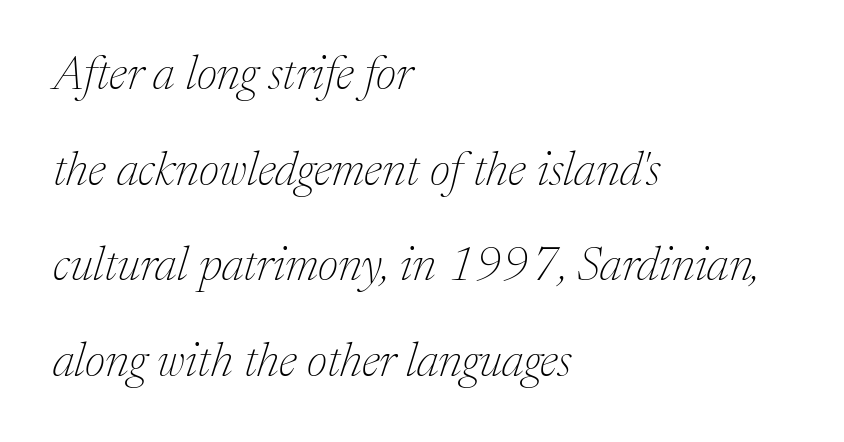
Plain, unruled lines of type. Designer's note — italics engaged. Letterform terminals end in serifs throughout the passage. Varying glyph widths throughout — classic text-font behaviour. Short note: letters normally spaced. The setting favours the left margin, as ordinary paragraphs usually do.
